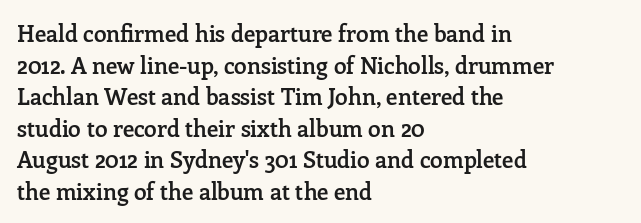
The image shows 23 px text type, upright; set left-aligned, normal line spacing (1.37x), normal letter spacing, not underlined.
